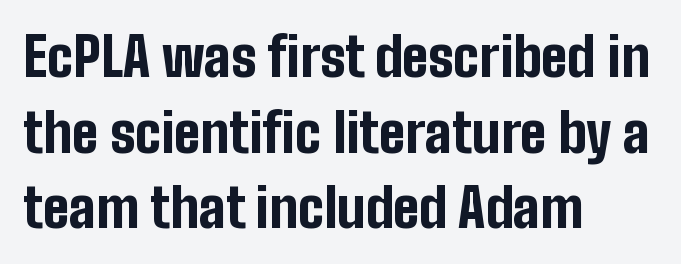
The image shows 54 px bold, condensed sans-serif type, upright; set left-aligned, normal line spacing (1.4x), normal letter spacing, not underlined; low stroke contrast and a medium x-height.
